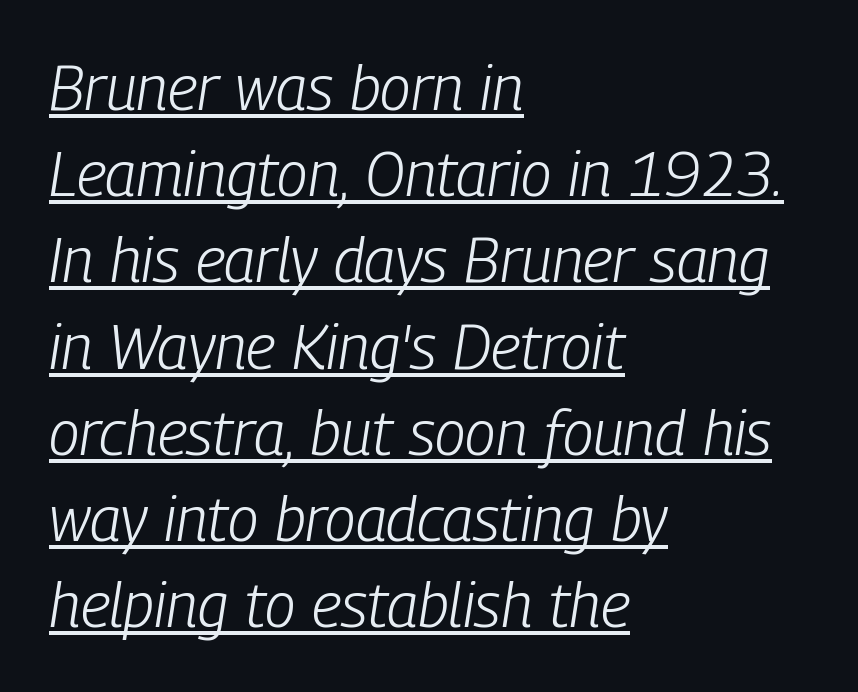
{"italic": "yes", "lean": "right", "slant_degrees": 9, "bold": "no", "weight": "light", "width": "condensed", "stroke_contrast": "low", "x_height": "medium", "monospaced": "no", "underline": "yes", "align": "left", "line_spacing": "normal", "line_spacing_ratio": 1.39, "letter_spacing": "normal", "letter_spacing_em": 0.0, "glyph_px": 62}
